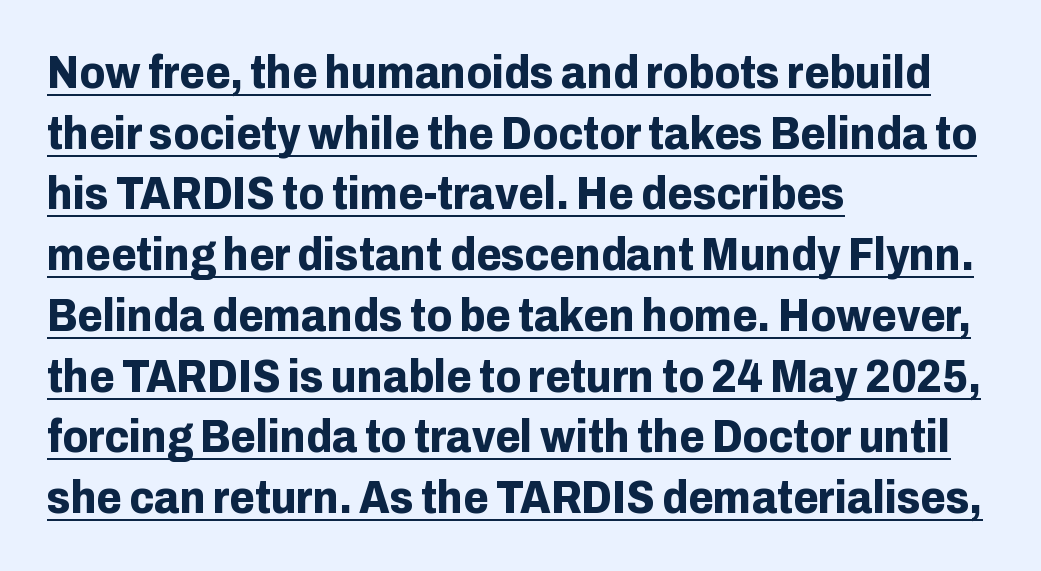
Every word sits above its own underline. It's the straight-up-and-down kind of type. The lines sit at an ordinary, default distance from one another. Layout note: lines flush left. The rendering uses natural spacing where letterforms have individual widths. Strokes here are thick enough to call this a true bold.
